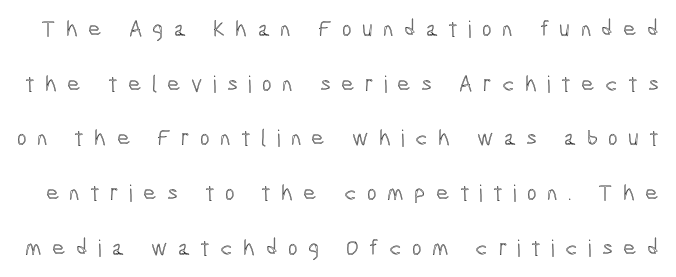
The image shows 23 px text type, upright; set loose line spacing (2.38x), unusually wide letter spacing (+0.45 em), not underlined.
